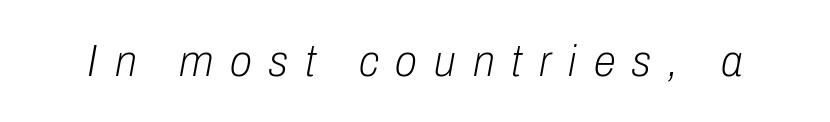
{"italic": "yes", "lean": "right", "slant_degrees": 10, "bold": "no", "weight": "light", "width": "condensed", "stroke_contrast": "low", "x_height": "medium", "monospaced": "no", "underline": "no", "letter_spacing": "wide", "letter_spacing_em": 0.38, "glyph_px": 45}
